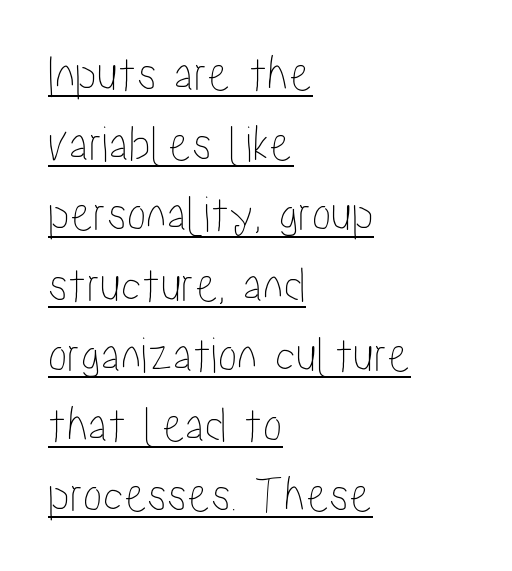
The image shows 52 px condensed type, upright; set left-aligned, normal line spacing (1.35x), normal letter spacing, underlined; low stroke contrast and a medium x-height.
